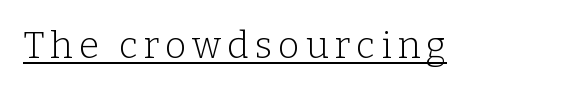
Q: Is the text bold? A: No.
Q: Is the text italic (slanted)? A: No, it is upright.
Q: Is the typeface a serif or a sans-serif typeface? A: Serif.
Q: Is the text underlined? A: Yes.
Q: Width (condensed, normal, or wide)? A: Normal.
Q: Stroke contrast? A: Low.
Q: x-height? A: Medium.
Q: Monospaced? A: No.
